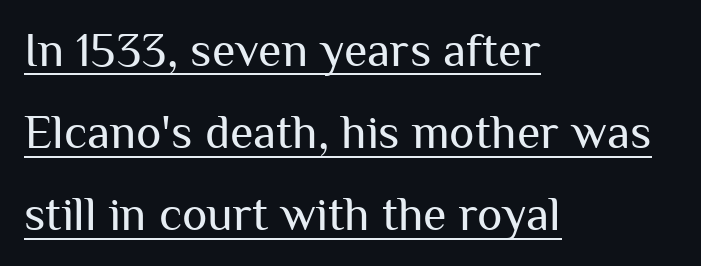
The image shows 48 px regular-weight sans-serif type, upright; set left-aligned, line spacing 1.71x, normal letter spacing, underlined; medium stroke contrast and a medium x-height.
